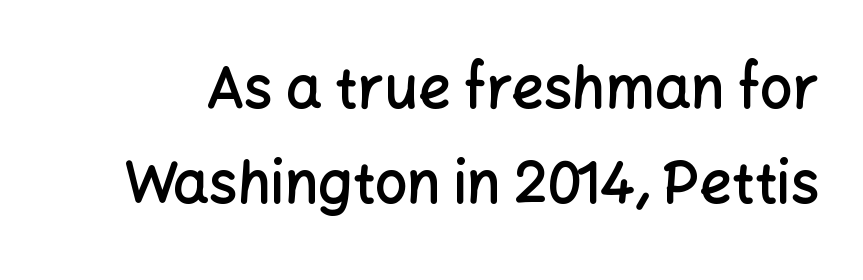
Unmarked baselines from the first word to the last. Unlike italic type, these characters show no tilt at all. The strokes are fattened partway — semibold, not bold. The letters advance in unequal steps, a hallmark of proportional type. The tracking reads as untouched default to a designer's eye. The font family rendered here belongs to the sans-serif group.
